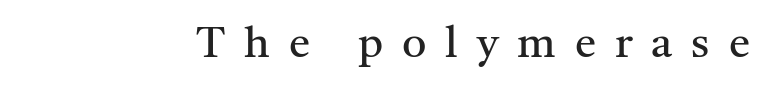
Q: Is the text bold? A: No.
Q: Is the text italic (slanted)? A: No, it is upright.
Q: Is the typeface a serif or a sans-serif typeface? A: Serif.
Q: Is the text underlined? A: No.
Q: Is the spacing between letters normal or unusually wide? A: Unusually wide.
Q: Width (condensed, normal, or wide)? A: Normal.
Q: Stroke contrast? A: Medium.
Q: x-height? A: Medium.
Q: Monospaced? A: No.
